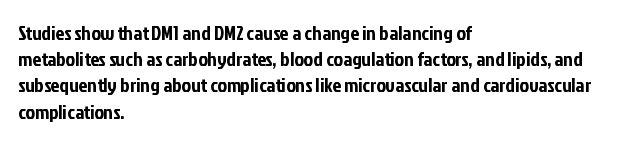
{"italic": "no", "underline": "no", "align": "left", "line_spacing": "normal", "line_spacing_ratio": 1.31, "letter_spacing": "normal", "letter_spacing_em": 0.0, "glyph_px": 20}
